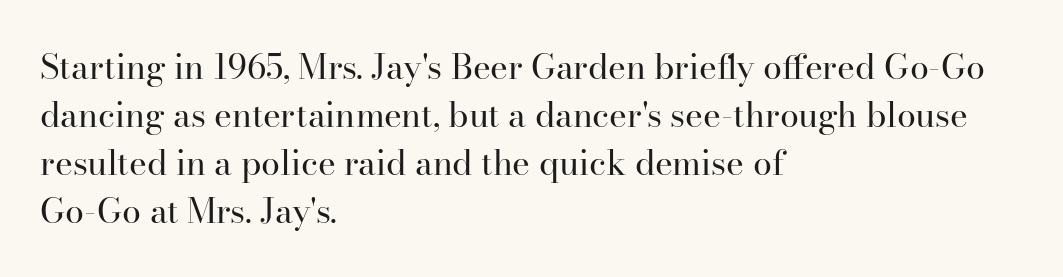
{"serif": "yes", "italic": "no", "bold": "no", "weight": "regular", "width": "normal", "stroke_contrast": "high", "x_height": "small", "monospaced": "no", "underline": "no", "align": "left", "line_spacing": "normal", "line_spacing_ratio": 1.41, "letter_spacing": "normal", "letter_spacing_em": 0.0, "glyph_px": 34}
